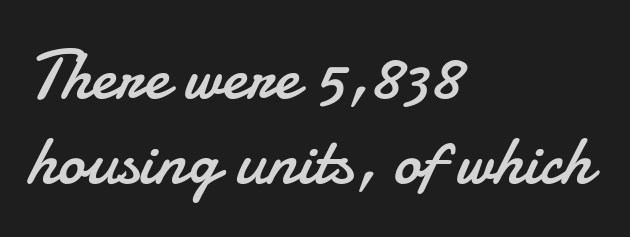
The image shows 69 px regular-weight sans-serif type; set left-aligned, line spacing 1.23x, normal letter spacing, not underlined; low stroke contrast and a small x-height.
